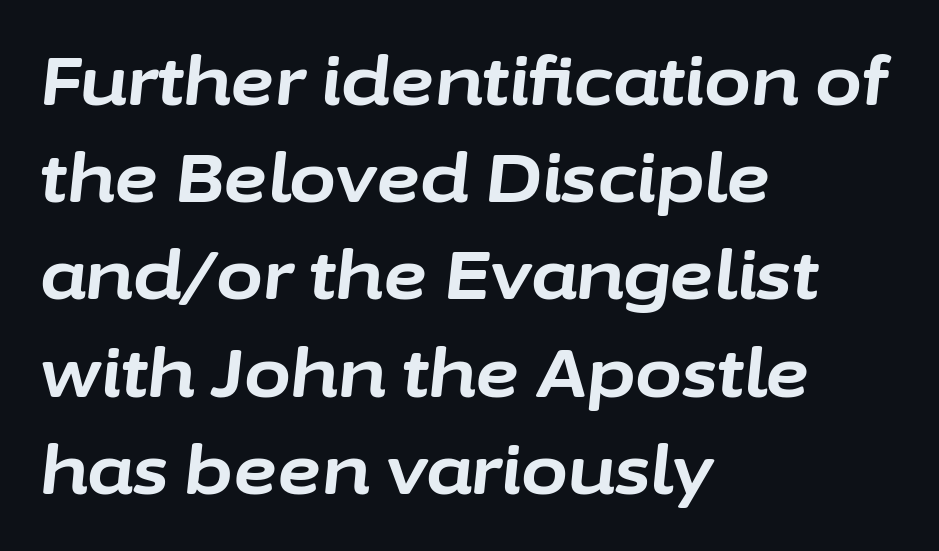
{"italic": "yes", "lean": "right", "slant_degrees": 6, "bold": "yes", "weight": "bold", "width": "normal", "stroke_contrast": "low", "x_height": "medium", "monospaced": "no", "underline": "no", "align": "left", "line_spacing": "normal", "line_spacing_ratio": 1.43, "letter_spacing": "normal", "letter_spacing_em": 0.0, "glyph_px": 68}
